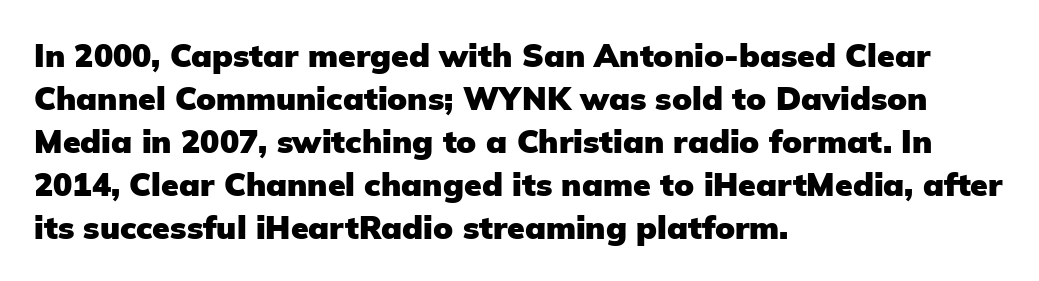
The paragraph shown leans on its left margin. The space beneath each line is pristine and unruled. The passage shown stacks its lines at a standard gap. Posture: vertical.
